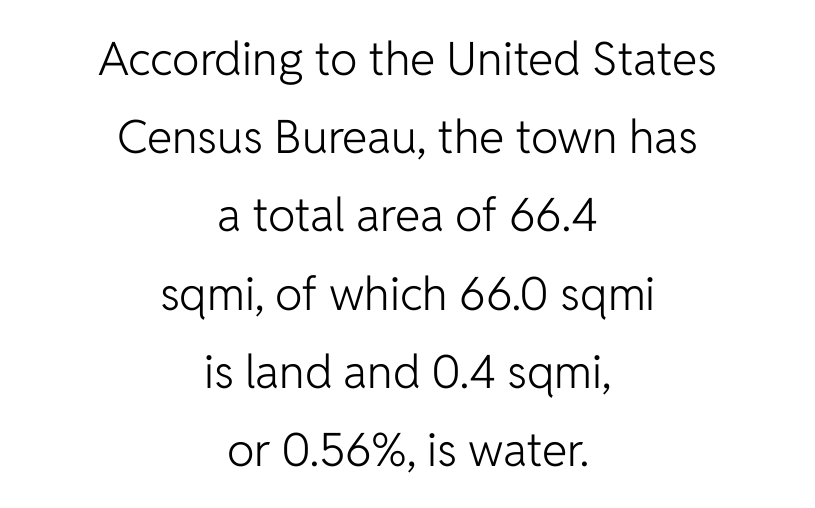
A sans-serif font was chosen for this passage. No extra ink here — the face is not bold. Tracking value appears to be zero — textbook default spacing. These lines are centered, leaving both edges ragged. Is this a fixed-width face? No — the glyphs have proportional, varying widths.
